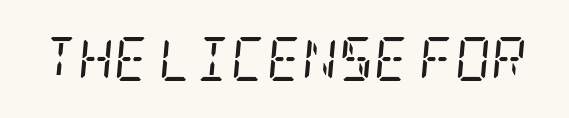
{"serif": "yes", "italic": "yes", "lean": "right", "slant_degrees": 5, "bold": "no", "weight": "regular", "width": "condensed", "stroke_contrast": "low", "x_height": "large", "underline": "no", "letter_spacing": "normal", "letter_spacing_em": 0.0, "glyph_px": 44}
